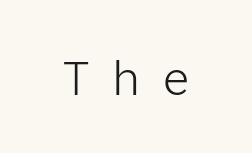
Someone cranked the tracking dial way up on this one. Weight: regular or lighter. The letters stand upright; this is a roman face. Check under the words: just untouched page. Classification — sans serif.
